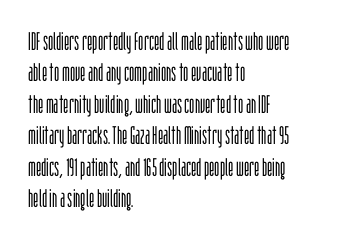
The image shows 25 px text type, upright; set left-aligned, normal line spacing (1.26x), normal letter spacing, not underlined.
